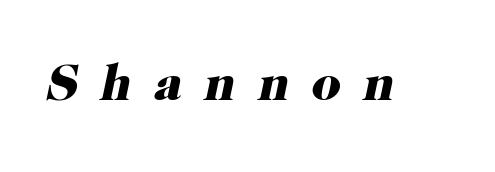
{"serif": "yes", "italic": "yes", "lean": "right", "slant_degrees": 12, "bold": "yes", "weight": "heavy", "width": "normal", "stroke_contrast": "high", "x_height": "medium", "monospaced": "no", "underline": "no", "letter_spacing": "wide", "letter_spacing_em": 0.44, "glyph_px": 51}
